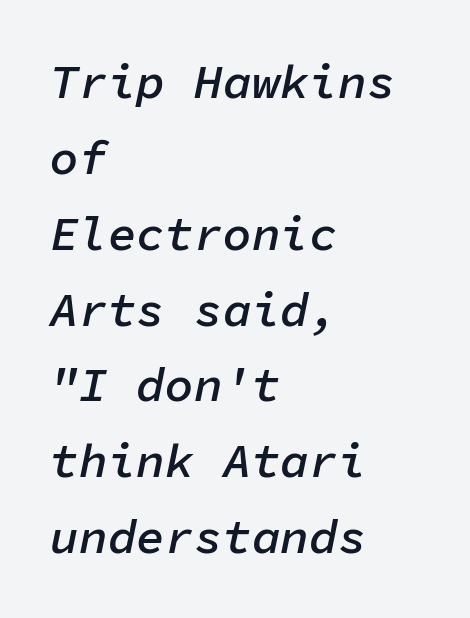
Q: Is the text bold? A: Semi-bold.
Q: Is the text italic (slanted)? A: Yes, it leans right by about 11 degrees.
Q: Is the text underlined? A: No.
Q: How is the paragraph aligned? A: Left-aligned.
Q: Is the spacing between letters normal or unusually wide? A: Normal.
Q: Is the spacing between lines tight, normal or loose? A: Normal.
Q: Width (condensed, normal, or wide)? A: Normal.
Q: Stroke contrast? A: Low.
Q: x-height? A: Medium.
Q: Monospaced? A: Yes.
